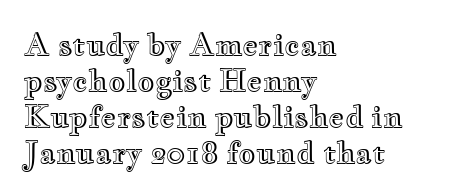
Character widths vary here, with narrow letters taking less room than wide ones. Is the letter spacing exaggerated? No — it looks like the ordinary default. The ragged edge is on the right, which tells us the setting is flush left. The gap between lines stays unmarked. This is roman type, the default non-slanted kind.
